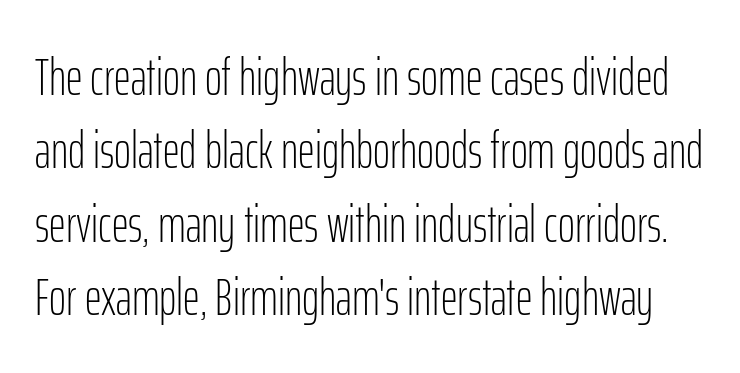
The image shows 52 px light, condensed sans-serif type, upright; set normal line spacing (1.41x), normal letter spacing, not underlined; low stroke contrast and a medium x-height.
